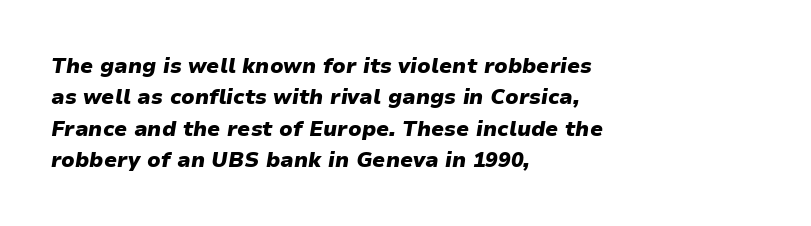
{"italic": "yes", "lean": "right", "slant_degrees": 9, "bold": "yes", "underline": "no", "align": "left", "line_spacing": "normal", "line_spacing_ratio": 1.49, "letter_spacing": "normal", "letter_spacing_em": 0.0, "glyph_px": 21}
